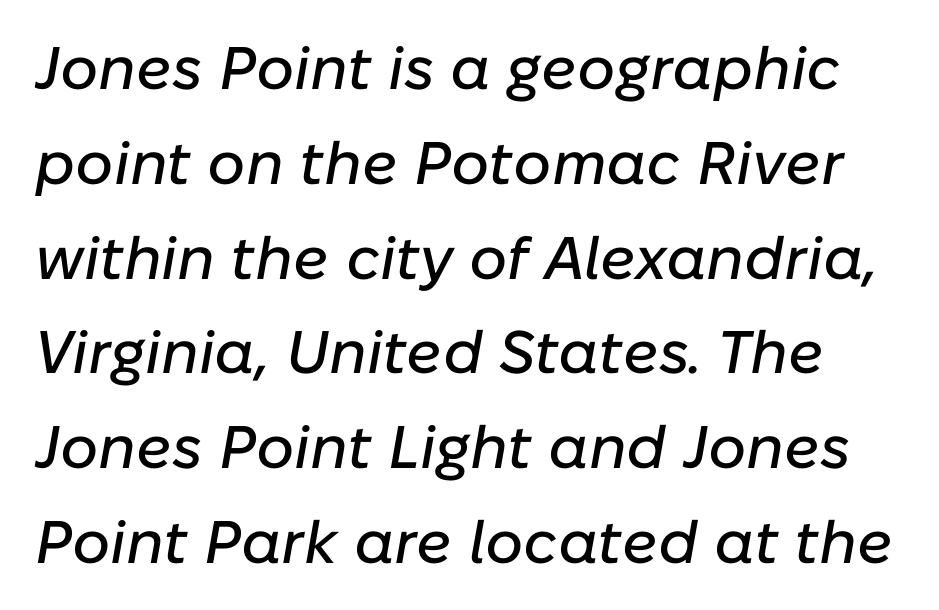
Q: Is the text italic (slanted)? A: Yes, it leans right by about 10 degrees.
Q: Is the text underlined? A: No.
Q: Is the spacing between letters normal or unusually wide? A: Normal.
Q: Is the spacing between lines tight, normal or loose? A: Normal.
Q: Width (condensed, normal, or wide)? A: Normal.
Q: Stroke contrast? A: Low.
Q: x-height? A: Medium.
Q: Monospaced? A: No.
